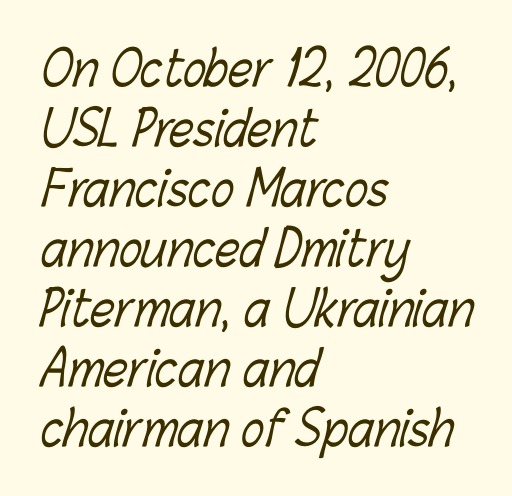
{"bold": "no", "weight": "light", "width": "condensed", "stroke_contrast": "low", "x_height": "medium", "monospaced": "no", "underline": "no", "align": "left", "line_spacing": "normal", "line_spacing_ratio": 1.25, "letter_spacing": "normal", "letter_spacing_em": 0.0, "glyph_px": 48}
